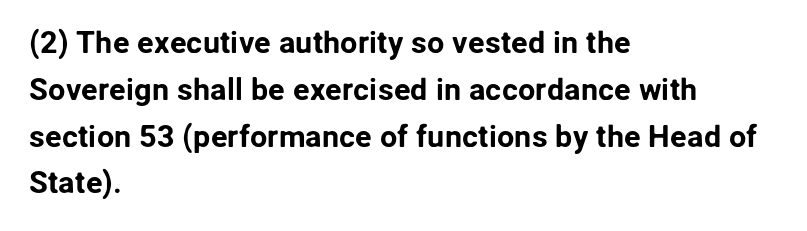
{"serif": "no", "italic": "no", "width": "normal", "stroke_contrast": "low", "x_height": "medium", "monospaced": "no", "underline": "no", "align": "left", "line_spacing": "normal", "line_spacing_ratio": 1.51, "letter_spacing": "normal", "letter_spacing_em": 0.0, "glyph_px": 31}
